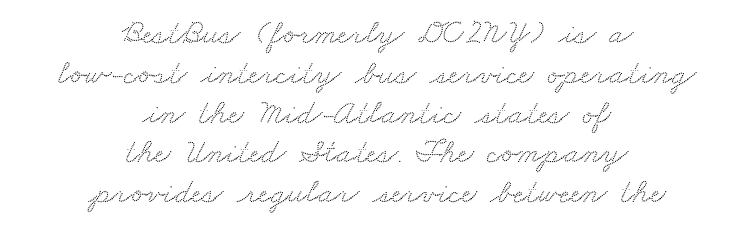
Q: Is the typeface a serif or a sans-serif typeface? A: Serif.
Q: Is the text underlined? A: No.
Q: How is the paragraph aligned? A: Centered.
Q: Is the spacing between letters normal or unusually wide? A: Normal.
Q: Width (condensed, normal, or wide)? A: Wide.
Q: Stroke contrast? A: Medium.
Q: x-height? A: Small.
Q: Monospaced? A: No.
